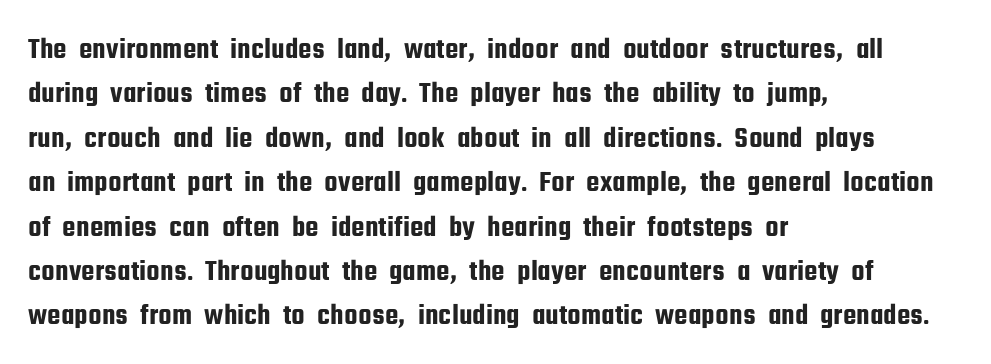
Q: Is the text italic (slanted)? A: No, it is upright.
Q: Is the typeface a serif or a sans-serif typeface? A: Sans-serif.
Q: Is the text underlined? A: No.
Q: How is the paragraph aligned? A: Left-aligned.
Q: Is the spacing between letters normal or unusually wide? A: Normal.
Q: Is the spacing between lines tight, normal or loose? A: Normal.
Q: Width (condensed, normal, or wide)? A: Condensed.
Q: Stroke contrast? A: Low.
Q: x-height? A: Medium.
Q: Monospaced? A: No.
